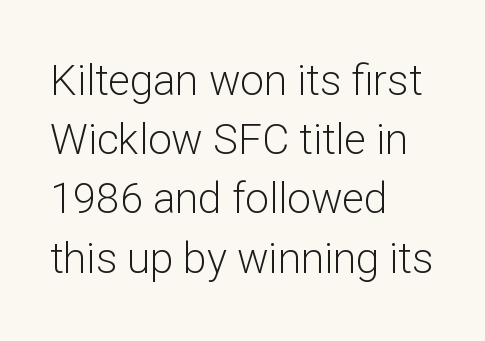
These lines are composed in type without serifs. Bare-footed words on every line. This sample has the flowing, uneven cadence of proportional lettering. The passage shown is not bold in any degree. No extra tracking has been applied to these lines. The text block is weighted toward the left margin, trailing off unevenly rightward.
